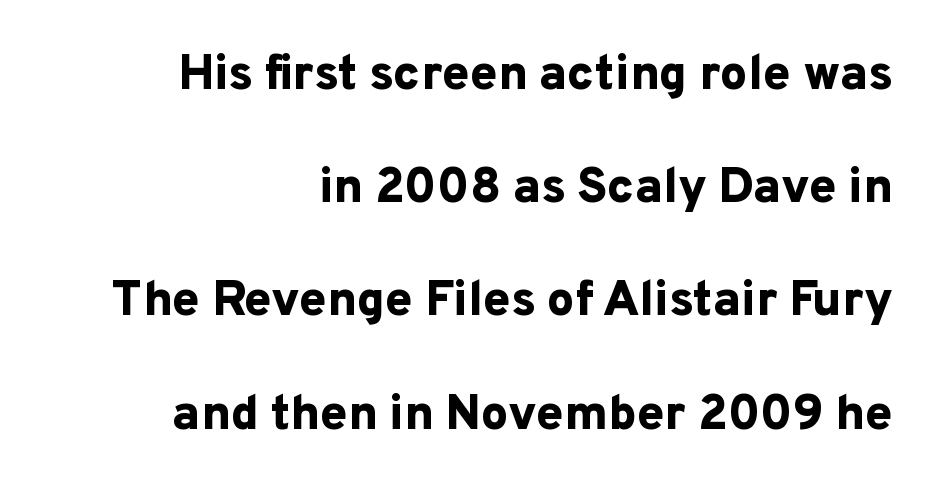
The image shows 49 px bold sans-serif type, upright; set right-aligned, loose line spacing (2.31x), normal letter spacing, not underlined; low stroke contrast and a medium x-height.
